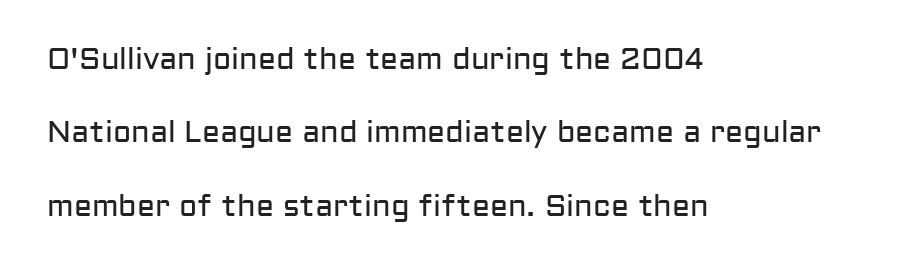
The image shows 30 px regular-weight sans-serif type, upright; set left-aligned, loose line spacing (2.45x), normal letter spacing, not underlined; low stroke contrast and a medium x-height.
